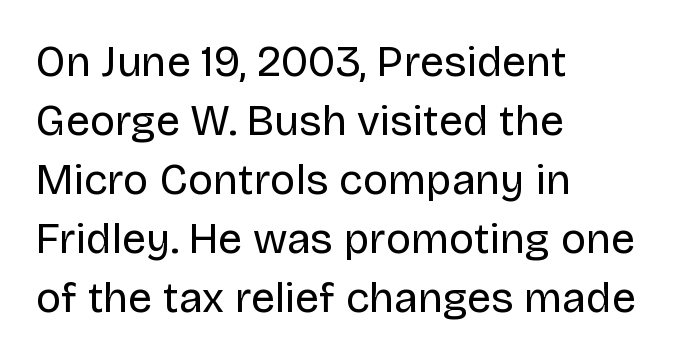
{"serif": "no", "italic": "no", "bold": "no", "weight": "regular", "width": "normal", "stroke_contrast": "low", "x_height": "large", "monospaced": "no", "underline": "no", "align": "left", "line_spacing": "normal", "line_spacing_ratio": 1.37, "letter_spacing": "normal", "letter_spacing_em": 0.0, "glyph_px": 43}
